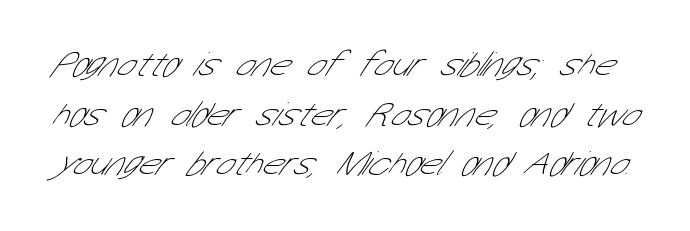
A typesetter would call this leading conventional body-copy spacing. Each word holds together tightly as a unit, with standard inter-letter gaps. Is this a sans? Yes — the strokes have no serifs. Weight class: somewhere from thin through regular. The words here are not underlined.
